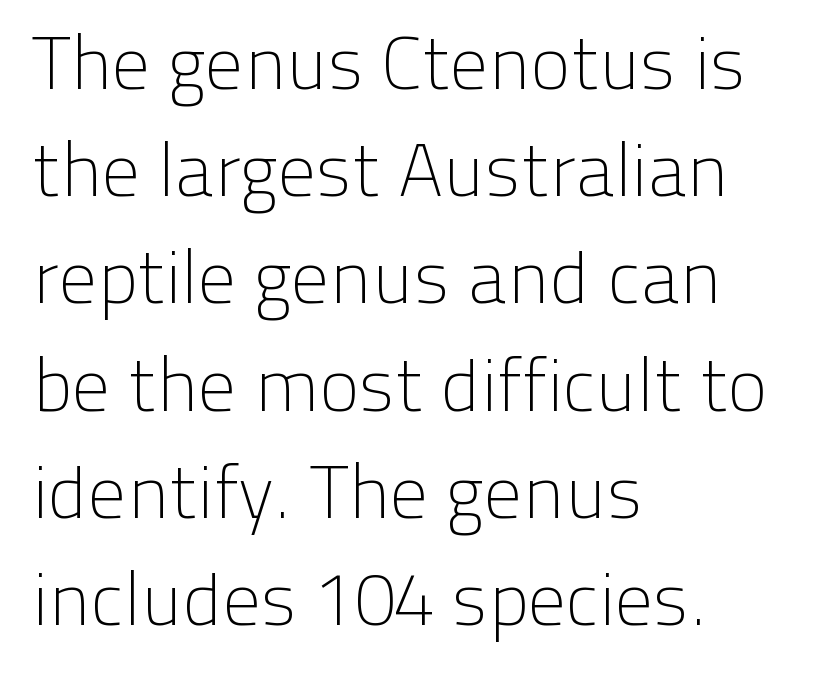
{"serif": "no", "italic": "no", "bold": "no", "weight": "light", "width": "normal", "stroke_contrast": "low", "x_height": "medium", "monospaced": "no", "underline": "no", "align": "left", "line_spacing": "normal", "line_spacing_ratio": 1.43, "letter_spacing": "normal", "letter_spacing_em": 0.0, "glyph_px": 75}
